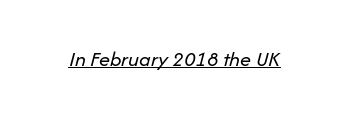
Q: Is the text bold? A: No.
Q: Is the text italic (slanted)? A: Yes, it leans right by about 14 degrees.
Q: Is the text underlined? A: Yes.
Q: Is the spacing between letters normal or unusually wide? A: Normal.
